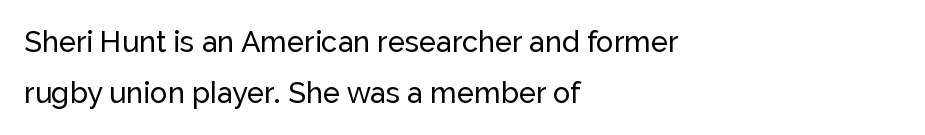
{"serif": "no", "italic": "no", "width": "normal", "stroke_contrast": "low", "x_height": "medium", "monospaced": "no", "underline": "no", "align": "left", "line_spacing_ratio": 1.77, "letter_spacing": "normal", "letter_spacing_em": 0.0, "glyph_px": 29}
